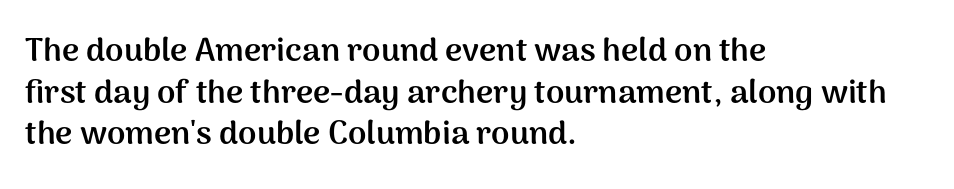
The image shows 33 px semibold sans-serif type, upright; set left-aligned, normal line spacing (1.26x), normal letter spacing, not underlined; medium stroke contrast and a medium x-height.
